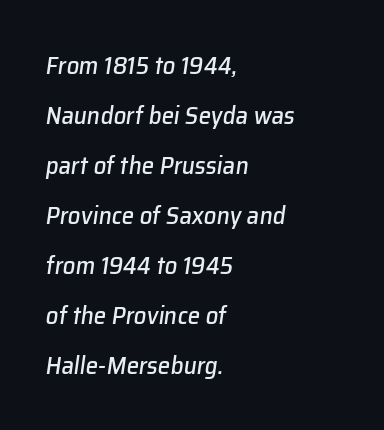
The paragraph has a hard left edge and a soft right edge. Yep, that's italic — everything's leaning. Honestly, there is no underline to notice here at all. The type is set solid horizontally, with unmodified tracking.
